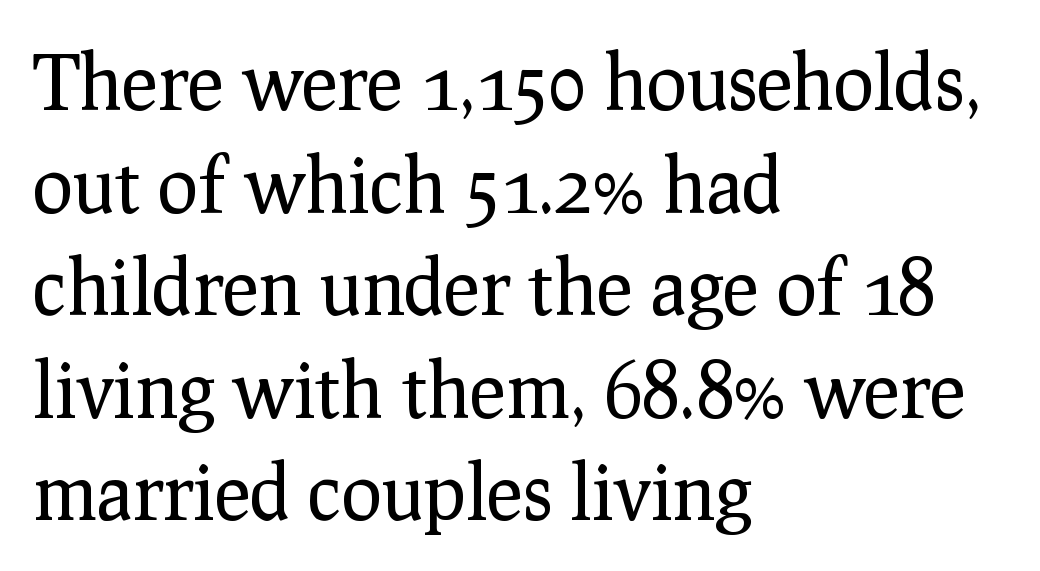
Characters remain perfectly vertical along every line. The face used here is proportionally spaced, like ordinary book or web type. Standard letterfit; no display-style spreading of the glyphs. Letters rest on an invisible, unmarked baseline. The strokes carry an ordinary text weight at most. The designer went with a serif here, giving each stem small feet.
